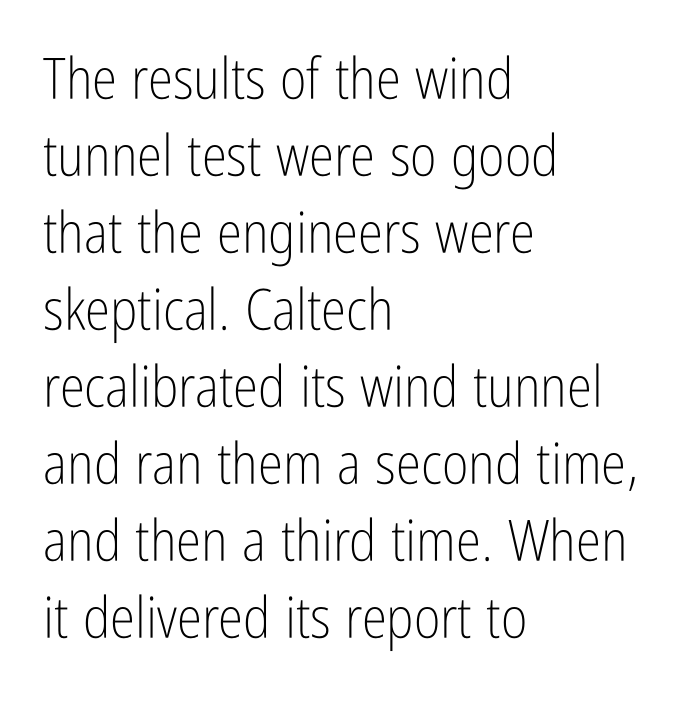
Q: Is the text bold? A: No.
Q: Is the text italic (slanted)? A: No, it is upright.
Q: Is the typeface a serif or a sans-serif typeface? A: Sans-serif.
Q: Is the text underlined? A: No.
Q: How is the paragraph aligned? A: Left-aligned.
Q: Is the spacing between letters normal or unusually wide? A: Normal.
Q: Is the spacing between lines tight, normal or loose? A: Normal.
Q: Width (condensed, normal, or wide)? A: Condensed.
Q: Stroke contrast? A: Low.
Q: x-height? A: Medium.
Q: Monospaced? A: No.
